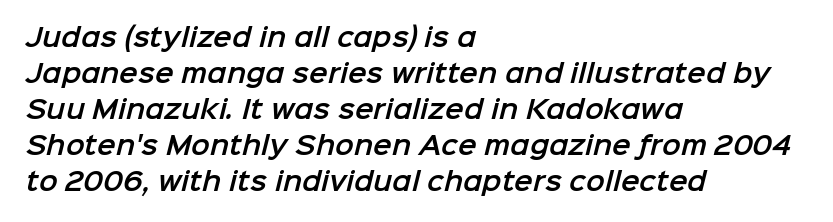
Q: Is the text underlined? A: No.
Q: How is the paragraph aligned? A: Left-aligned.
Q: Is the spacing between letters normal or unusually wide? A: Normal.
Q: Is the spacing between lines tight, normal or loose? A: Normal.
